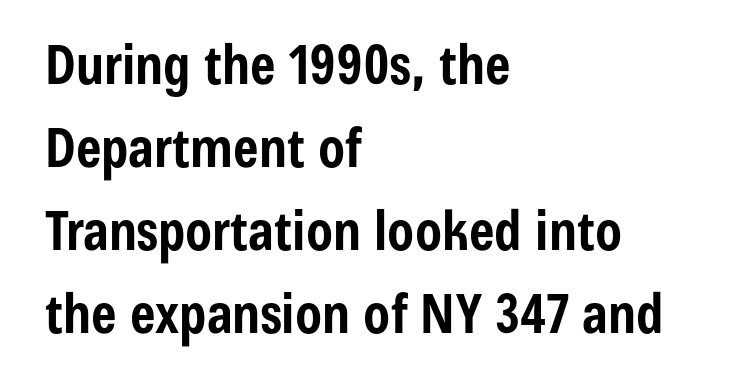
Q: Is the text bold? A: Yes.
Q: Is the text italic (slanted)? A: No, it is upright.
Q: Is the typeface a serif or a sans-serif typeface? A: Sans-serif.
Q: Is the text underlined? A: No.
Q: How is the paragraph aligned? A: Left-aligned.
Q: Is the spacing between letters normal or unusually wide? A: Normal.
Q: Is the spacing between lines tight, normal or loose? A: Normal.
Q: Width (condensed, normal, or wide)? A: Condensed.
Q: Stroke contrast? A: Low.
Q: x-height? A: Medium.
Q: Monospaced? A: No.
